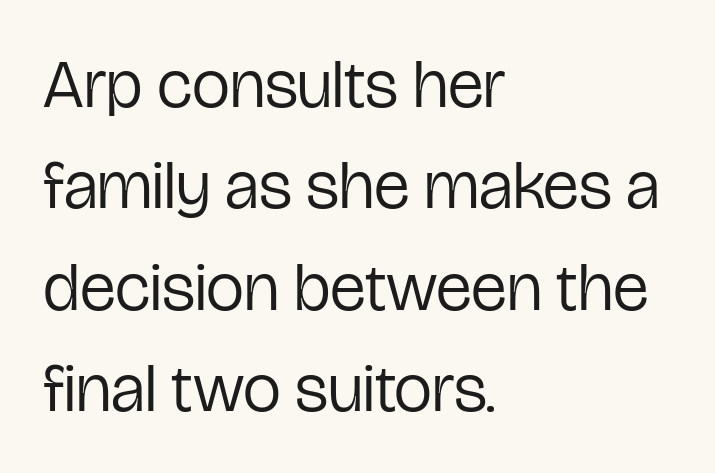
{"serif": "no", "italic": "no", "bold": "no", "weight": "regular", "width": "condensed", "stroke_contrast": "low", "x_height": "medium", "monospaced": "no", "underline": "no", "align": "left", "line_spacing": "normal", "line_spacing_ratio": 1.49, "letter_spacing": "normal", "letter_spacing_em": 0.0, "glyph_px": 68}
